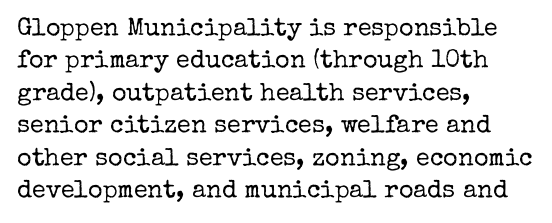
{"italic": "no", "bold": "no", "underline": "no", "align": "left", "line_spacing": "normal", "line_spacing_ratio": 1.3, "letter_spacing": "normal", "letter_spacing_em": 0.0, "glyph_px": 25}
